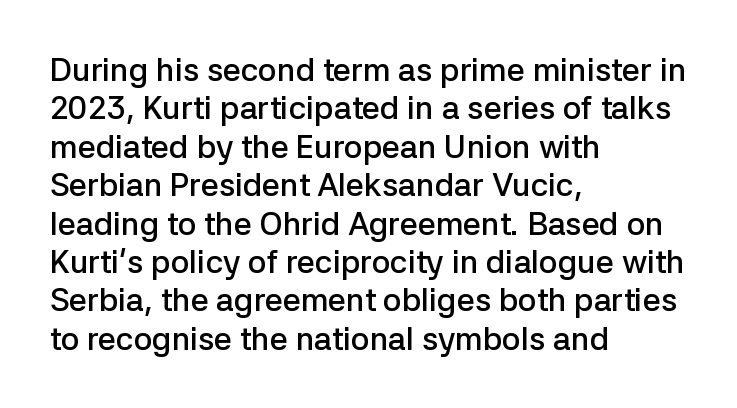
Check under the words: just untouched page. Unlike a traditional serif, this face leaves its strokes unadorned. Character widths vary here, with narrow letters taking less room than wide ones. Summary of weight: moderately heavy, a semibold. Italic? Not at all — the glyphs are vertical. If you drew a ruler down the left edge, every line would touch it.
